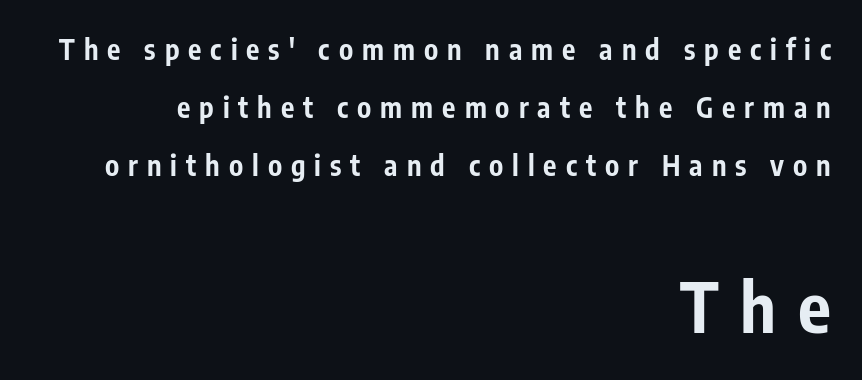
The image shows 69 px bold, condensed sans-serif type, upright; set right-aligned, loose line spacing (2.08x), unusually wide letter spacing (+0.32 em), not underlined; the second (bottom) block is 2.46x larger; low stroke contrast and a medium x-height.
